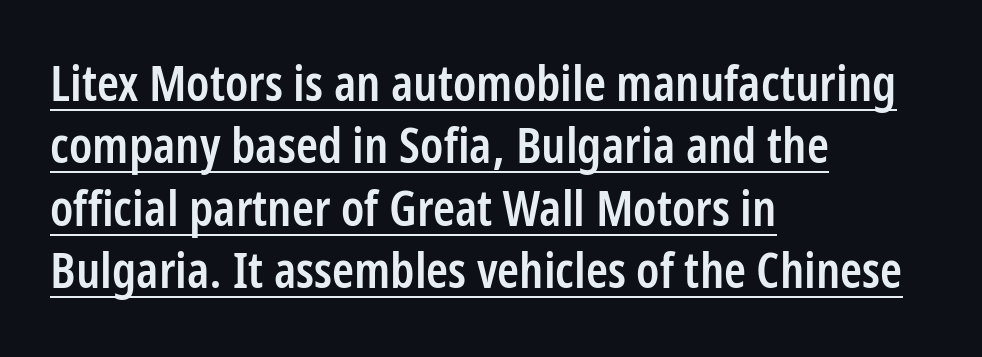
This block has exactly the height ordinary leading produces. Varying glyph widths throughout — classic text-font behaviour. Visually the block forms a straight wall on the left and a jagged coastline on the right. The type sits square on the baseline with zero lean. A continuous stroke trails under the words, as in a hyperlink. The font family rendered here belongs to the sans-serif group.
